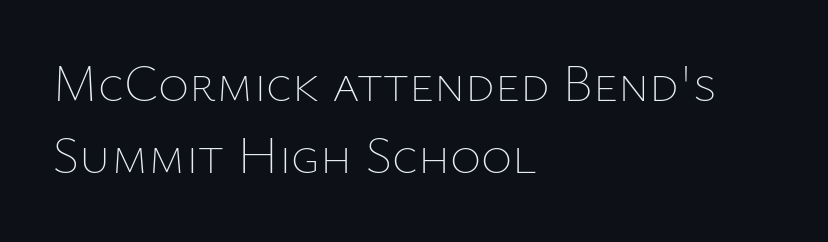
Q: Is the text bold? A: No.
Q: Is the text italic (slanted)? A: No, it is upright.
Q: Is the text underlined? A: No.
Q: How is the paragraph aligned? A: Left-aligned.
Q: Is the spacing between letters normal or unusually wide? A: Normal.
Q: Is the spacing between lines tight, normal or loose? A: Normal.
Q: Width (condensed, normal, or wide)? A: Normal.
Q: Stroke contrast? A: Low.
Q: x-height? A: Medium.
Q: Monospaced? A: No.
